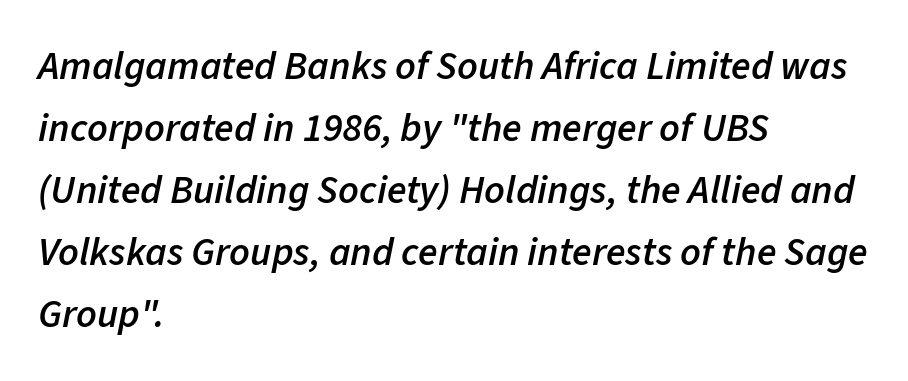
An italicized treatment has been applied to the whole sample. Caption: semibold face, moderately heavy strokes. Visually the block forms a straight wall on the left and a jagged coastline on the right. Tracking value appears to be zero — textbook default spacing.
